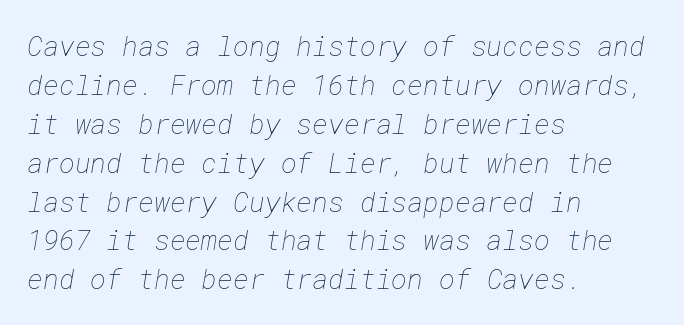
The image shows 27 px text type; set left-aligned, normal line spacing (1.44x), normal letter spacing, not underlined.
